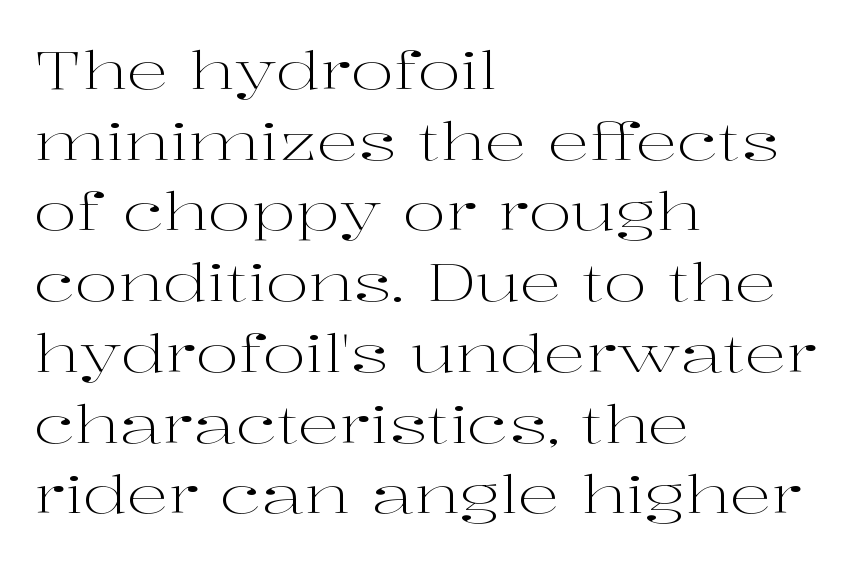
Q: Is the text bold? A: No.
Q: Is the text italic (slanted)? A: No, it is upright.
Q: Is the typeface a serif or a sans-serif typeface? A: Serif.
Q: Is the text underlined? A: No.
Q: How is the paragraph aligned? A: Left-aligned.
Q: Is the spacing between letters normal or unusually wide? A: Normal.
Q: Is the spacing between lines tight, normal or loose? A: Normal.
Q: Width (condensed, normal, or wide)? A: Wide.
Q: Stroke contrast? A: High.
Q: x-height? A: Medium.
Q: Monospaced? A: No.
